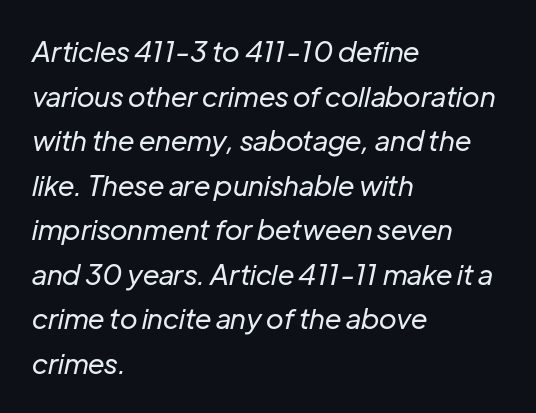
Q: Is the text bold? A: No.
Q: Is the text italic (slanted)? A: Yes, it leans right by about 12 degrees.
Q: Is the text underlined? A: No.
Q: How is the paragraph aligned? A: Left-aligned.
Q: Is the spacing between letters normal or unusually wide? A: Normal.
Q: Is the spacing between lines tight, normal or loose? A: Normal.
Q: Width (condensed, normal, or wide)? A: Normal.
Q: Stroke contrast? A: Low.
Q: x-height? A: Medium.
Q: Monospaced? A: No.
